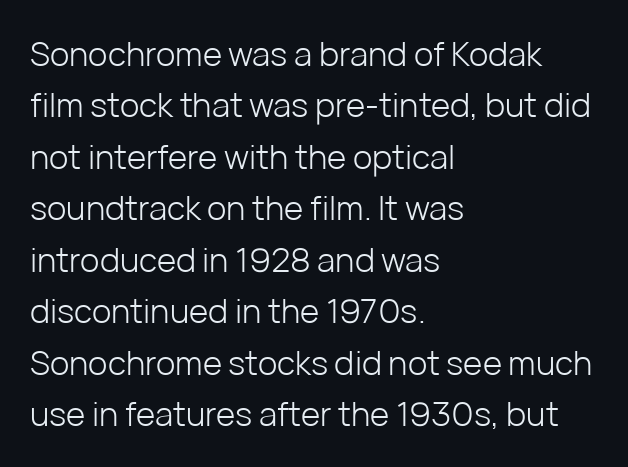
Q: Is the text bold? A: No.
Q: Is the text italic (slanted)? A: No, it is upright.
Q: Is the typeface a serif or a sans-serif typeface? A: Sans-serif.
Q: Is the text underlined? A: No.
Q: How is the paragraph aligned? A: Left-aligned.
Q: Is the spacing between letters normal or unusually wide? A: Normal.
Q: Is the spacing between lines tight, normal or loose? A: Normal.
Q: Width (condensed, normal, or wide)? A: Normal.
Q: Stroke contrast? A: Low.
Q: x-height? A: Medium.
Q: Monospaced? A: No.
